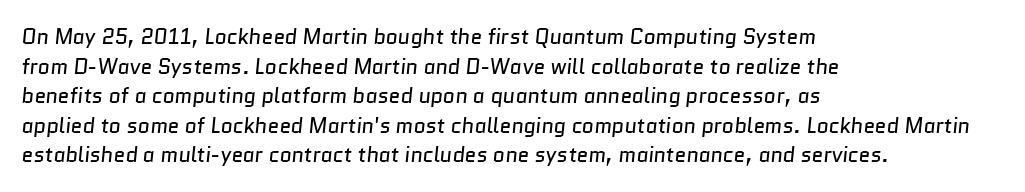
The horizontal fit of the characters is conventional and even. This sample is left-justified, so line endings fall wherever the words run out. Unbolded letterforms with no extra heft. Regular leading. Descenders hang freely into open space.
